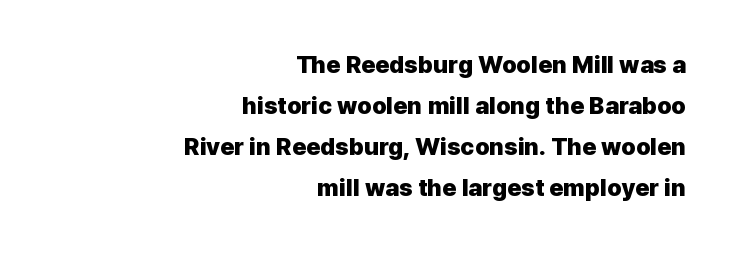
{"italic": "no", "bold": "yes", "underline": "no", "align": "right", "line_spacing_ratio": 1.71, "letter_spacing": "normal", "letter_spacing_em": 0.0, "glyph_px": 24}
